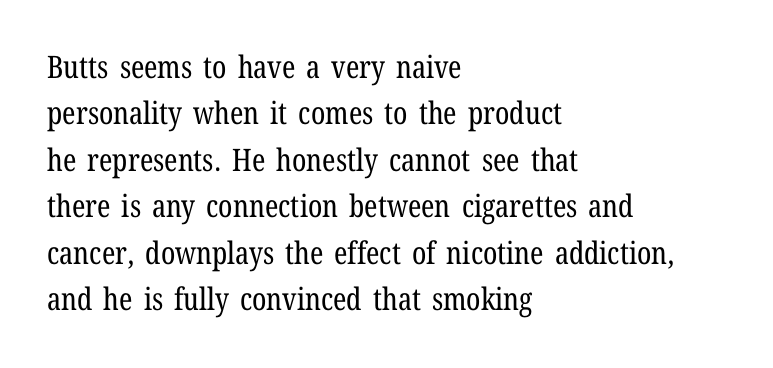
{"serif": "yes", "italic": "no", "bold": "no", "weight": "regular", "width": "condensed", "stroke_contrast": "low", "x_height": "medium", "monospaced": "no", "underline": "no", "align": "left", "line_spacing": "normal", "line_spacing_ratio": 1.5, "letter_spacing": "normal", "letter_spacing_em": 0.0, "glyph_px": 31}
